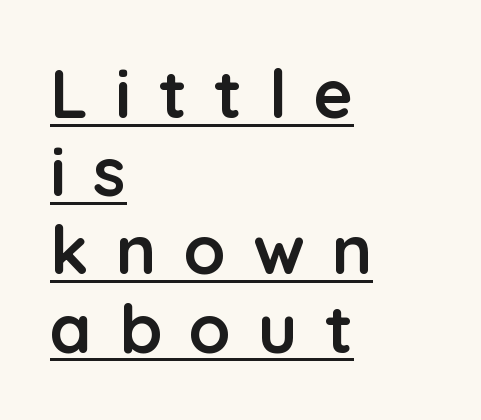
The image shows 68 px semibold sans-serif type, upright; set left-aligned, tight line spacing (1.15x), unusually wide letter spacing (+0.4 em), underlined; low stroke contrast and a medium x-height.
